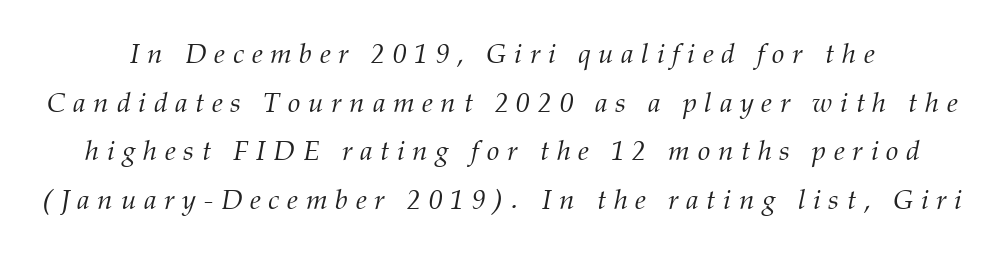
{"serif": "yes", "italic": "yes", "lean": "right", "slant_degrees": 12, "bold": "no", "weight": "light", "width": "normal", "stroke_contrast": "medium", "x_height": "medium", "monospaced": "no", "underline": "no", "line_spacing_ratio": 1.74, "letter_spacing": "wide", "letter_spacing_em": 0.27, "glyph_px": 28}
